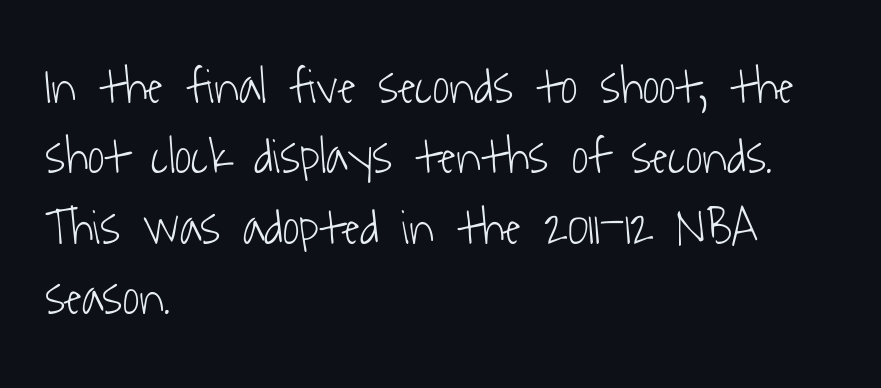
The image shows 51 px light, condensed sans-serif type; set left-aligned, normal line spacing (1.38x), normal letter spacing, not underlined; low stroke contrast and a medium x-height.
